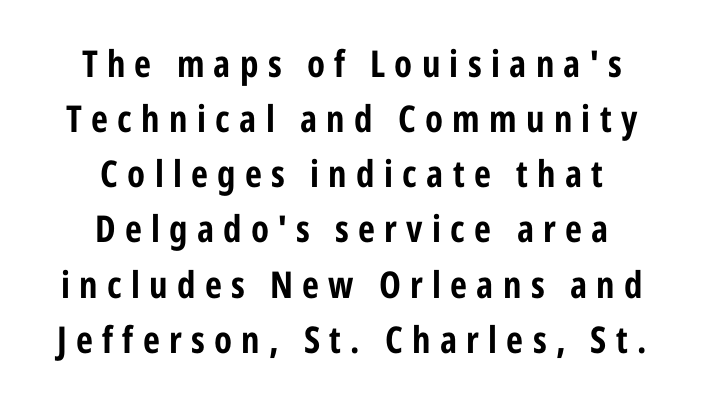
{"serif": "no", "italic": "no", "bold": "yes", "weight": "bold", "width": "condensed", "stroke_contrast": "low", "x_height": "medium", "monospaced": "no", "underline": "no", "align": "center", "line_spacing": "normal", "line_spacing_ratio": 1.49, "letter_spacing": "wide", "letter_spacing_em": 0.25, "glyph_px": 37}
